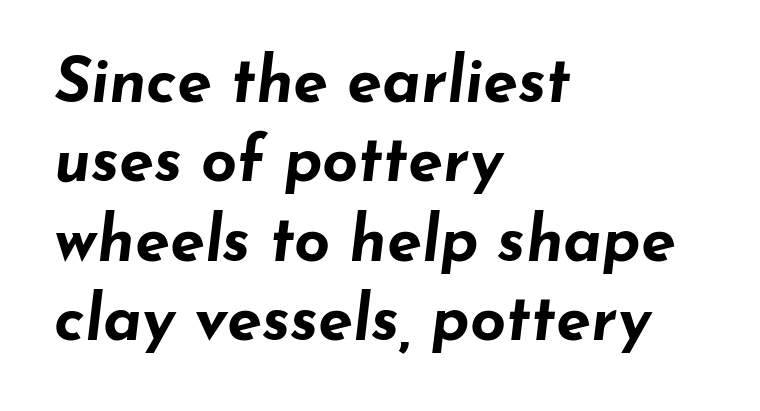
Notice how descenders clear the ascenders below comfortably — that's standard leading. Posture: slanted. The lines in this sample share a left origin and differ only in where they stop. I'd describe the lettering as bold — thick and assertive.
